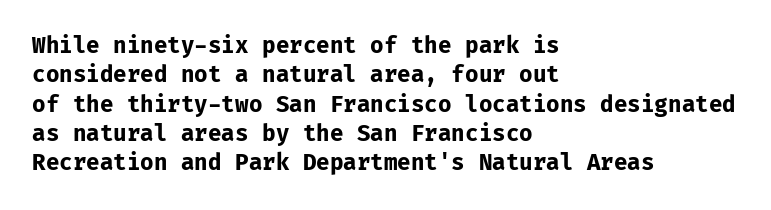
{"italic": "no", "bold": "yes", "underline": "no", "align": "left", "line_spacing": "normal", "line_spacing_ratio": 1.33, "letter_spacing": "normal", "letter_spacing_em": 0.0, "glyph_px": 22}
